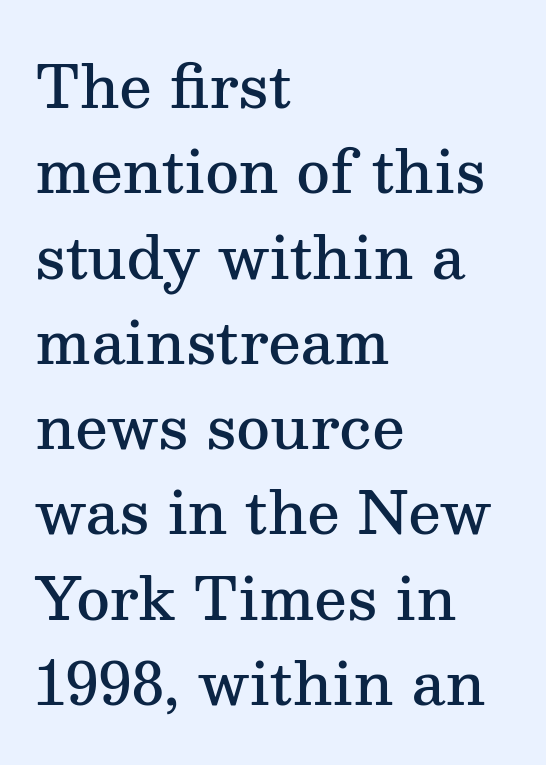
Does the lettering tilt? It doesn't — this is upright. The type family on display is of the serif kind. Line beginnings align vertically; line endings do not. Varying glyph widths throughout — classic text-font behaviour.
